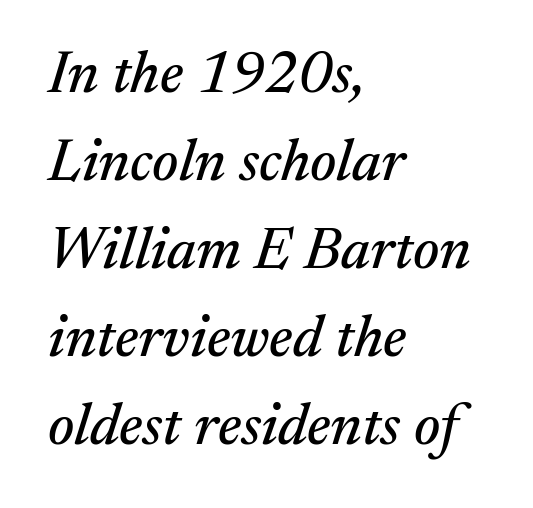
A typesetter would call this zero additional tracking. Normally led — the rows are evenly, conventionally spaced. Letterform terminals end in serifs throughout the passage. Each letter keeps its own natural width here, so spacing adapts to shape. You can tell it's italic because the verticals aren't actually vertical. The space directly below the letters is spotless.
